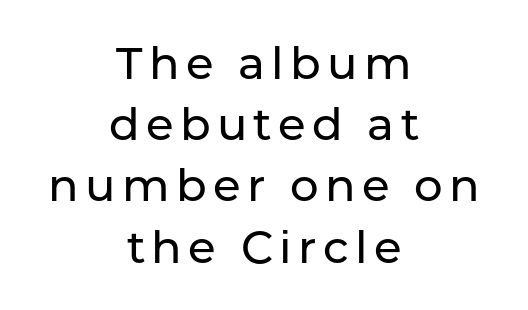
This sample has the flowing, uneven cadence of proportional lettering. The space beneath each line is pristine and unruled. A typesetter would call this leading conventional body-copy spacing. Nothing sits at the stroke ends, so this counts as sans-serif. A roman cut, with each character standing at attention. Centered paragraph, ragged on both sides.
